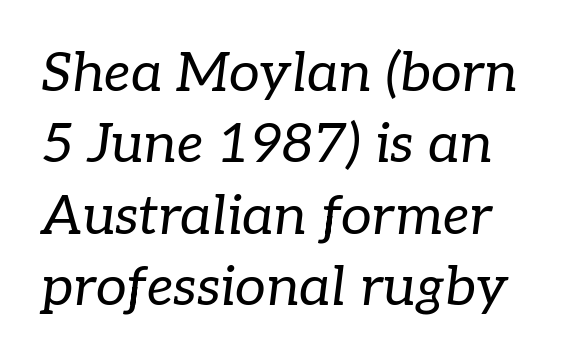
{"serif": "yes", "italic": "yes", "lean": "right", "slant_degrees": 7, "bold": "no", "weight": "regular", "width": "normal", "stroke_contrast": "low", "x_height": "medium", "monospaced": "no", "underline": "no", "align": "left", "line_spacing": "normal", "line_spacing_ratio": 1.3, "letter_spacing": "normal", "letter_spacing_em": 0.0, "glyph_px": 55}
